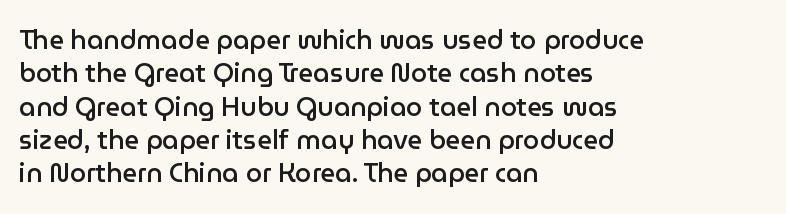
Q: Is the text bold? A: Semi-bold.
Q: Is the text italic (slanted)? A: No, it is upright.
Q: Is the text underlined? A: No.
Q: How is the paragraph aligned? A: Left-aligned.
Q: Is the spacing between letters normal or unusually wide? A: Normal.
Q: Is the spacing between lines tight, normal or loose? A: Normal.
